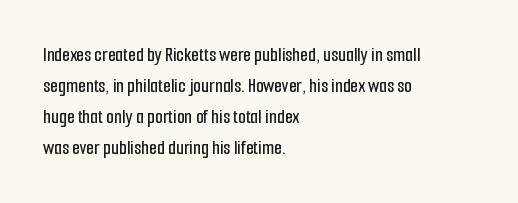
The image shows 20 px text type, upright; set left-aligned, normal line spacing (1.55x), normal letter spacing, not underlined.
